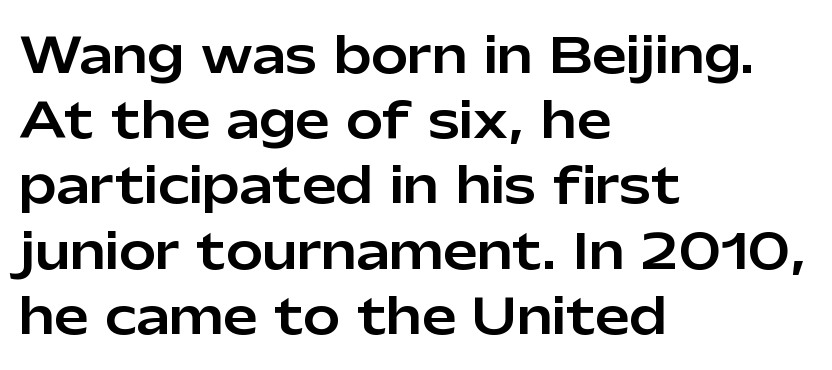
{"serif": "no", "italic": "no", "width": "normal", "stroke_contrast": "low", "x_height": "medium", "monospaced": "no", "underline": "no", "align": "left", "line_spacing": "normal", "line_spacing_ratio": 1.33, "letter_spacing": "normal", "letter_spacing_em": 0.0, "glyph_px": 49}
